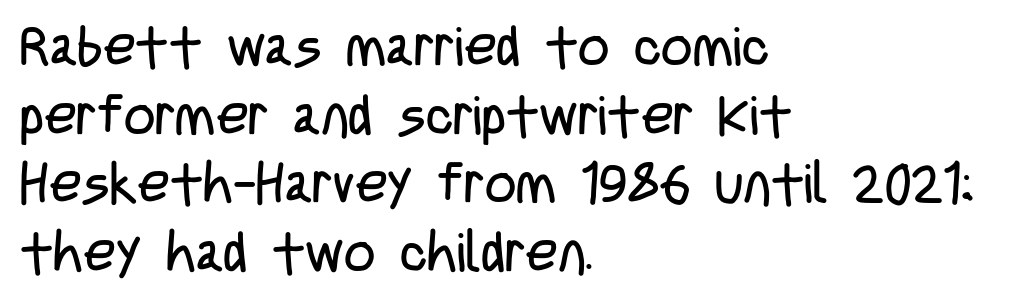
The image shows 55 px regular-weight, condensed sans-serif type, upright; set left-aligned, normal line spacing (1.25x), normal letter spacing, not underlined; low stroke contrast and a large x-height.
